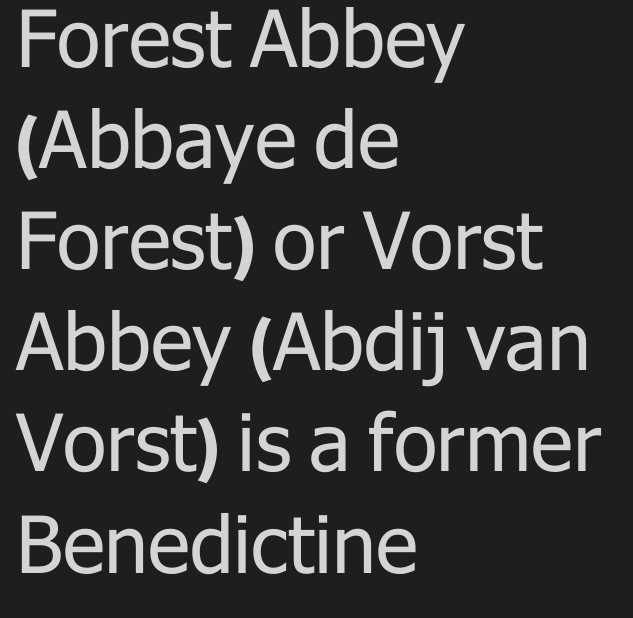
{"serif": "no", "italic": "no", "bold": "no", "weight": "regular", "width": "normal", "stroke_contrast": "low", "x_height": "medium", "monospaced": "no", "underline": "no", "align": "left", "line_spacing": "normal", "line_spacing_ratio": 1.28, "letter_spacing": "normal", "letter_spacing_em": 0.0, "glyph_px": 79}
